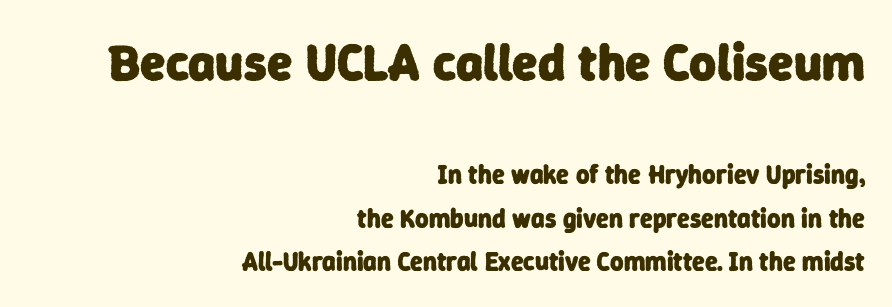
{"serif": "no", "bold": "yes", "weight": "heavy", "width": "normal", "stroke_contrast": "low", "x_height": "medium", "monospaced": "no", "underline": "no", "align": "right", "line_spacing": "normal", "line_spacing_ratio": 1.68, "letter_spacing": "normal", "letter_spacing_em": 0.0, "larger_block": "first", "size_ratio": 2.0, "glyph_px": 52}
